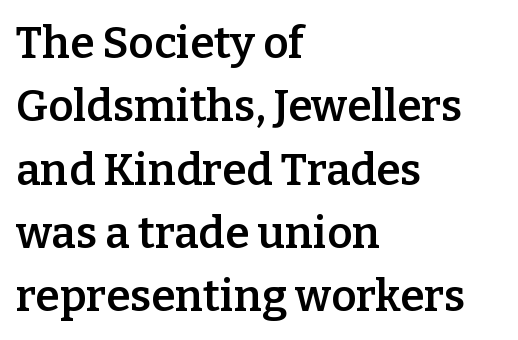
Q: Is the text bold? A: Semi-bold.
Q: Is the text italic (slanted)? A: No, it is upright.
Q: Is the typeface a serif or a sans-serif typeface? A: Serif.
Q: Is the text underlined? A: No.
Q: How is the paragraph aligned? A: Left-aligned.
Q: Is the spacing between letters normal or unusually wide? A: Normal.
Q: Is the spacing between lines tight, normal or loose? A: Normal.
Q: Width (condensed, normal, or wide)? A: Normal.
Q: Stroke contrast? A: Low.
Q: x-height? A: Medium.
Q: Monospaced? A: No.
